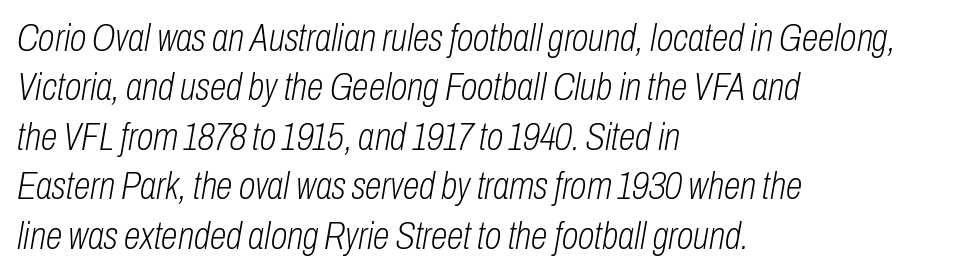
{"italic": "yes", "lean": "right", "slant_degrees": 10, "bold": "no", "weight": "light", "width": "condensed", "stroke_contrast": "low", "x_height": "medium", "monospaced": "no", "underline": "no", "align": "left", "line_spacing": "normal", "line_spacing_ratio": 1.3, "letter_spacing": "normal", "letter_spacing_em": 0.0, "glyph_px": 38}
